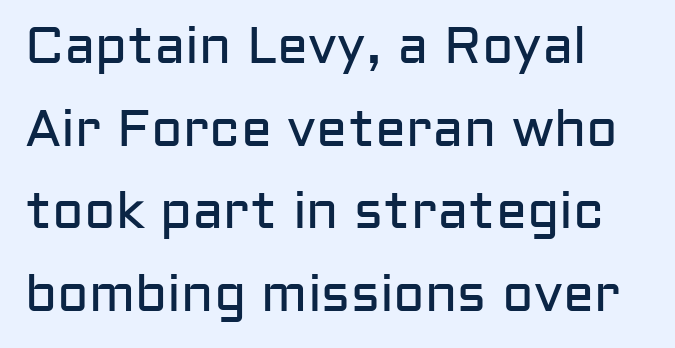
Looks like regular typesetting: each glyph gets only the width it needs. Does the leading feel generous? No, just average. Nothing unusual about the tracking: characters are spaced as the font intends. Rule under the text: the space is simply empty. The typeface chosen for these lines omits serifs.
